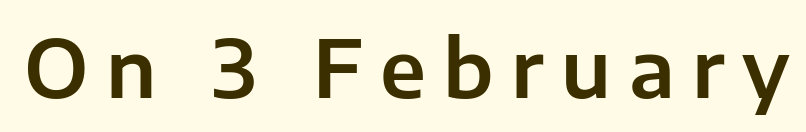
Caption: expanded tracking, letters set apart. When letters stand straight like this, we call the style roman or upright. To sum up the face: it is a sans, with no serifs. The rendering uses natural spacing where letterforms have individual widths. Unmarked baselines from the first word to the last.
